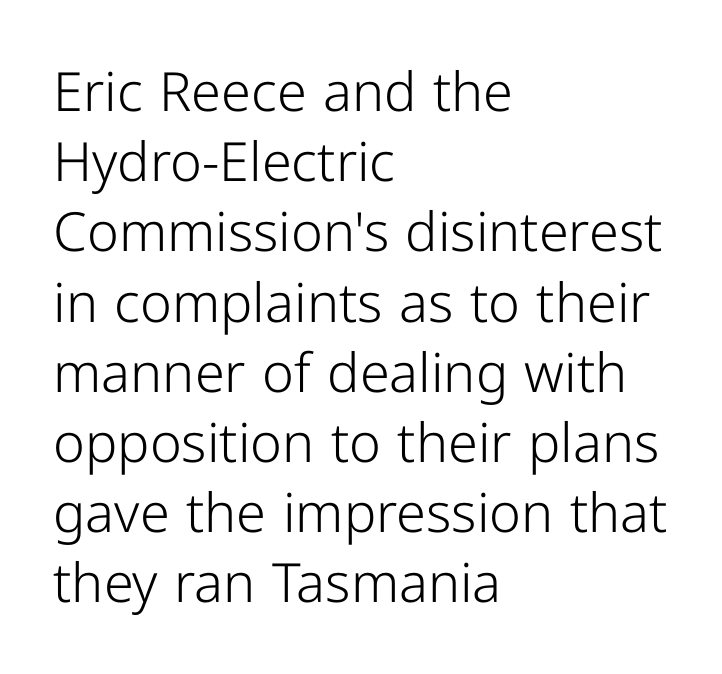
In CSS terms this would be text-align: left. No extra tracking has been applied to these lines. The space between consecutive lines is moderate. Every stem runs plumb, perpendicular to the baseline.
